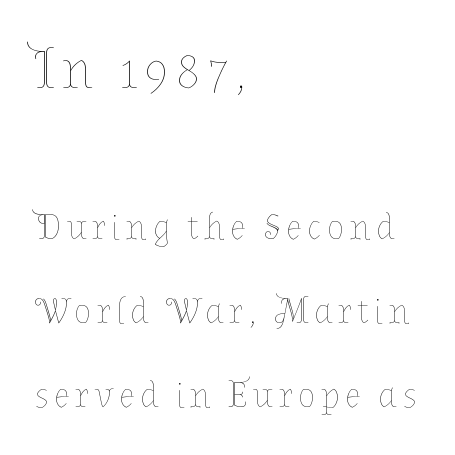
Interline gaps are noticeably wide in this sample. This sample has the flowing, uneven cadence of proportional lettering. The paragraph shown leans on its left margin. Each stroke keeps to a modest, everyday thickness or less.
